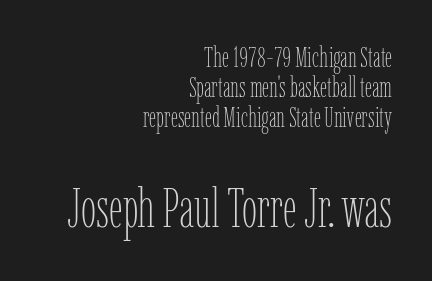
Each stroke keeps to a modest, everyday thickness or less. The rendering keeps characters at their native spacing. Larger block? The one below; the one above is distinctly smaller. A typesetter would call this proportional, since set widths differ per character. No italicization has been applied; the sample stays upright.
